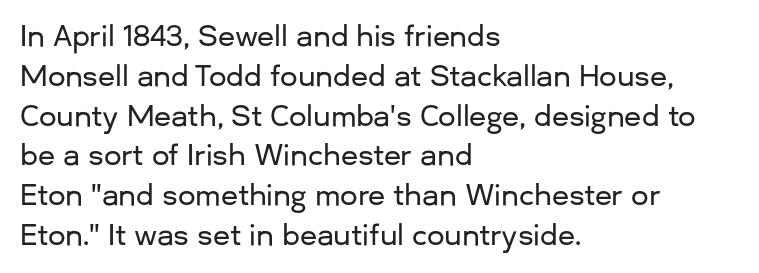
Q: Is the text italic (slanted)? A: No, it is upright.
Q: Is the typeface a serif or a sans-serif typeface? A: Sans-serif.
Q: Is the text underlined? A: No.
Q: How is the paragraph aligned? A: Left-aligned.
Q: Is the spacing between letters normal or unusually wide? A: Normal.
Q: Is the spacing between lines tight, normal or loose? A: Normal.
Q: Width (condensed, normal, or wide)? A: Normal.
Q: Stroke contrast? A: Low.
Q: x-height? A: Medium.
Q: Monospaced? A: No.
